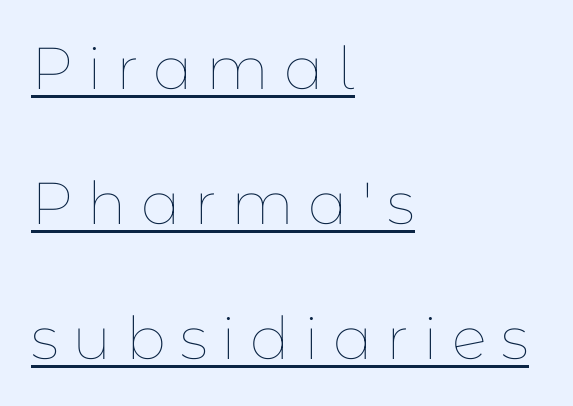
The image shows 59 px thin type, upright; set left-aligned, loose line spacing (2.29x), unusually wide letter spacing (+0.24 em), underlined; low stroke contrast and a medium x-height.
